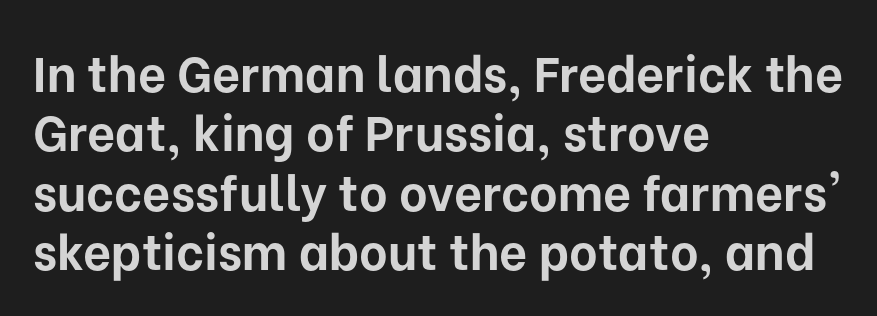
Q: Is the text bold? A: Yes.
Q: Is the text italic (slanted)? A: No, it is upright.
Q: Is the typeface a serif or a sans-serif typeface? A: Sans-serif.
Q: Is the text underlined? A: No.
Q: How is the paragraph aligned? A: Left-aligned.
Q: Is the spacing between letters normal or unusually wide? A: Normal.
Q: Width (condensed, normal, or wide)? A: Normal.
Q: Stroke contrast? A: Low.
Q: x-height? A: Medium.
Q: Monospaced? A: No.
